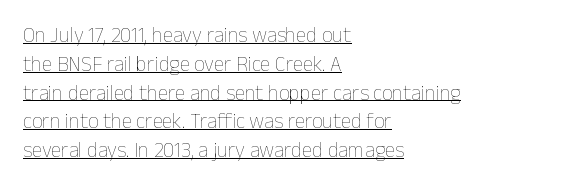
In designer terms, the underline attribute is active on this setting. Is the type heavy? It reads as light-to-regular instead. Vertically, the passage feels balanced, rows spaced as you'd expect. Is there any slant? The stems are plumb. The gaps between neighbouring characters are ordinary and unremarkable.
